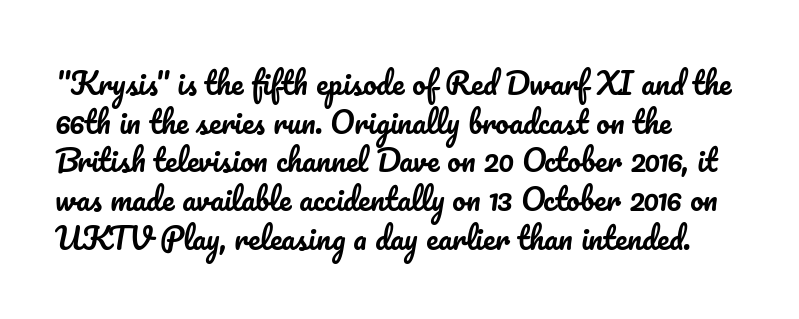
{"width": "normal", "stroke_contrast": "low", "x_height": "small", "monospaced": "no", "underline": "no", "align": "left", "line_spacing": "normal", "line_spacing_ratio": 1.29, "letter_spacing": "normal", "letter_spacing_em": 0.0, "glyph_px": 30}
